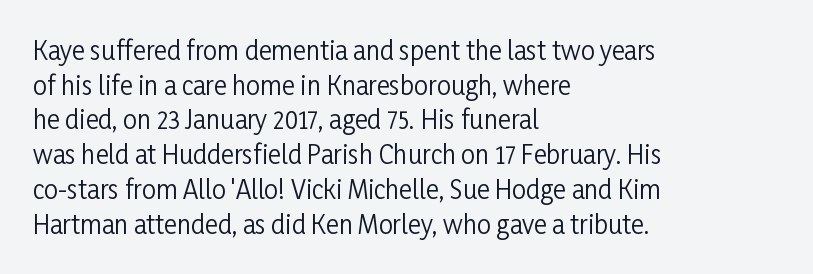
{"italic": "no", "bold": "no", "underline": "no", "align": "left", "line_spacing": "normal", "line_spacing_ratio": 1.39, "letter_spacing": "normal", "letter_spacing_em": 0.0, "glyph_px": 25}
